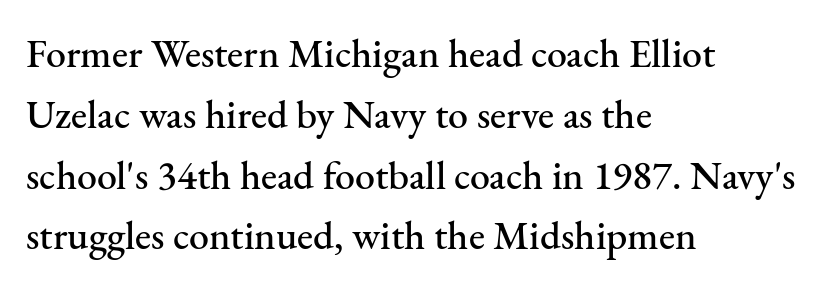
The image shows 40 px serif type, upright; set left-aligned, normal line spacing (1.52x), normal letter spacing, not underlined; medium stroke contrast and a small x-height.
